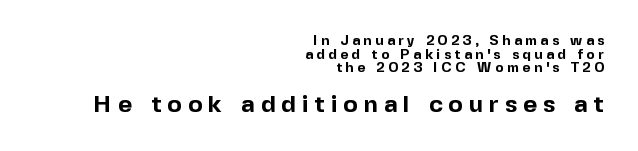
{"italic": "no", "bold": "yes", "underline": "no", "align": "right", "line_spacing": "tight", "line_spacing_ratio": 0.97, "letter_spacing": "wide", "letter_spacing_em": 0.25, "larger_block": "second", "size_ratio": 1.71, "glyph_px": 24}
